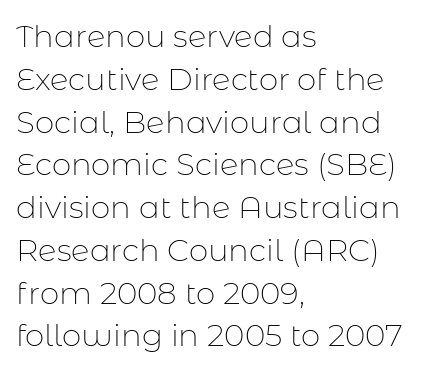
The type family on display is of the sans-serif kind. Characters remain perfectly vertical along every line. Leading matches the norm, producing a regular column. Line beginnings align vertically; line endings do not.
